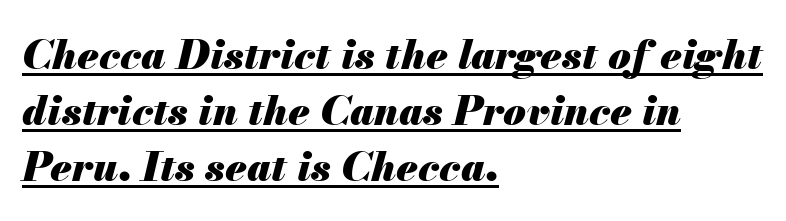
Q: Is the text bold? A: Yes.
Q: Is the text italic (slanted)? A: Yes, it leans right by about 13 degrees.
Q: Is the text underlined? A: Yes.
Q: How is the paragraph aligned? A: Left-aligned.
Q: Is the spacing between letters normal or unusually wide? A: Normal.
Q: Is the spacing between lines tight, normal or loose? A: Normal.
Q: Width (condensed, normal, or wide)? A: Normal.
Q: Stroke contrast? A: Medium.
Q: x-height? A: Small.
Q: Monospaced? A: No.
